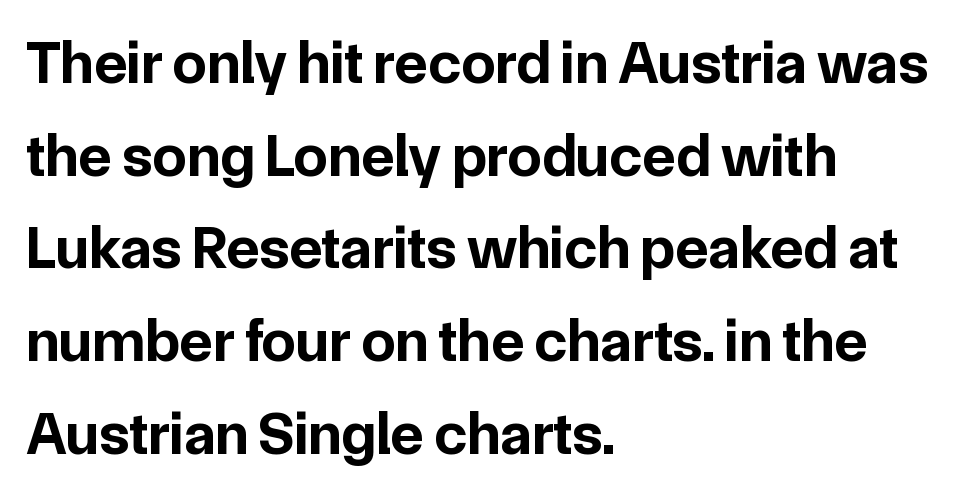
{"serif": "no", "italic": "no", "bold": "yes", "weight": "bold", "width": "normal", "stroke_contrast": "low", "x_height": "medium", "monospaced": "no", "underline": "no", "align": "left", "line_spacing": "normal", "line_spacing_ratio": 1.52, "letter_spacing": "normal", "letter_spacing_em": 0.0, "glyph_px": 61}
